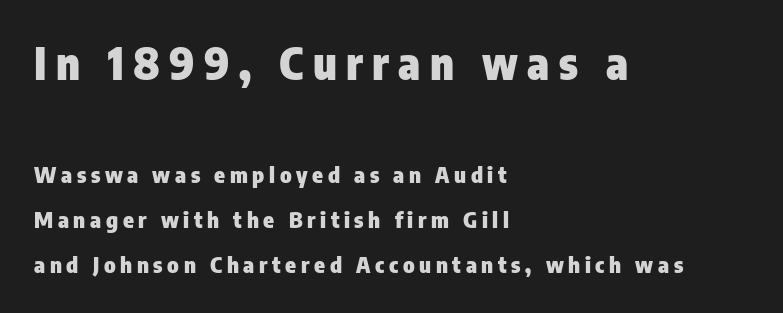
The image shows 44 px heavy, condensed sans-serif type, upright; set left-aligned, loose line spacing (2.06x), unusually wide letter spacing (+0.21 em), not underlined; the first (top) block is 2.0x larger; low stroke contrast and a medium x-height.
